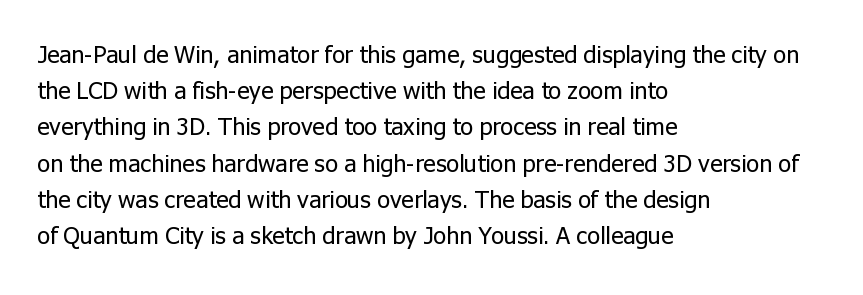
Q: Is the text bold? A: No.
Q: Is the text italic (slanted)? A: No, it is upright.
Q: Is the text underlined? A: No.
Q: How is the paragraph aligned? A: Left-aligned.
Q: Is the spacing between letters normal or unusually wide? A: Normal.
Q: Is the spacing between lines tight, normal or loose? A: Normal.
